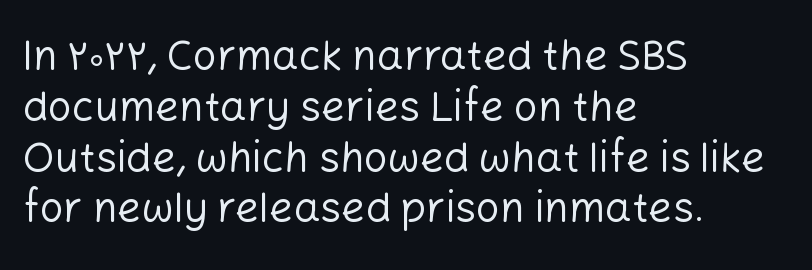
The image shows 42 px regular-weight sans-serif type, upright; set left-aligned, line spacing 1.21x, normal letter spacing, not underlined; low stroke contrast and a medium x-height.
